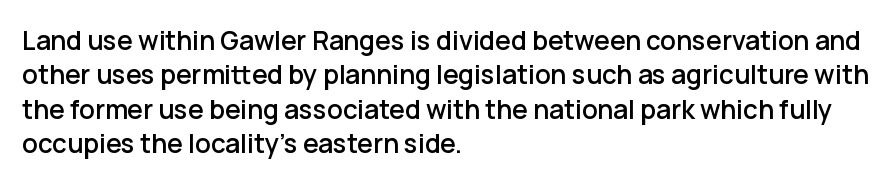
Q: Is the text italic (slanted)? A: No, it is upright.
Q: Is the text underlined? A: No.
Q: How is the paragraph aligned? A: Left-aligned.
Q: Is the spacing between letters normal or unusually wide? A: Normal.
Q: Is the spacing between lines tight, normal or loose? A: Normal.
